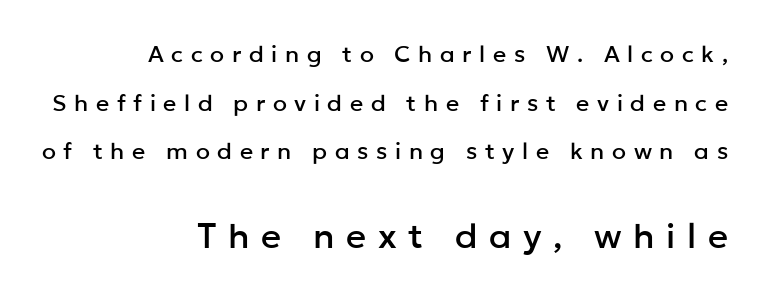
Varying glyph widths throughout — classic text-font behaviour. Top chunk: small. Bottom chunk: large. A typesetter would call this heavily tracked-out type. Right-aligned paragraph, ragged on the left. Descenders hang freely into open space. This block would shrink considerably if given ordinary leading; it's expanded now.
